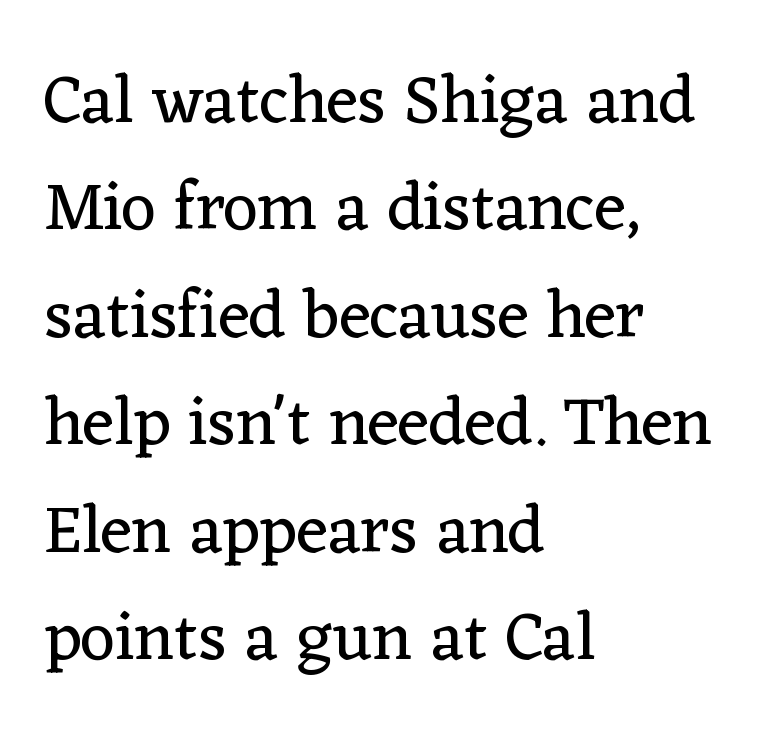
Here the designer chose a conventional face with non-uniform glyph widths. These lines were composed using upright roman letters. Descenders are the only things crossing below the line. Between one letter and the next there's only the usual sliver of space. Compared with typical paragraphs, the rows here are spaced about the same. Stems here are at most as thick as an everyday book face.
